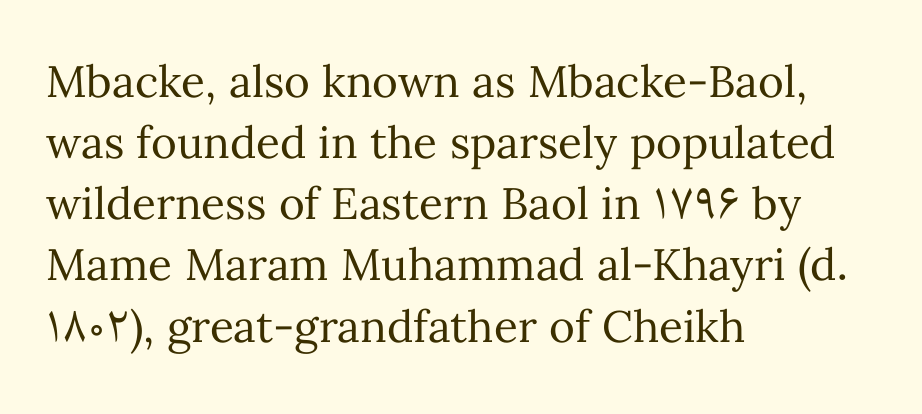
The image shows 44 px regular-weight type, upright; set left-aligned, normal line spacing (1.39x), normal letter spacing, not underlined; medium stroke contrast and a medium x-height.
